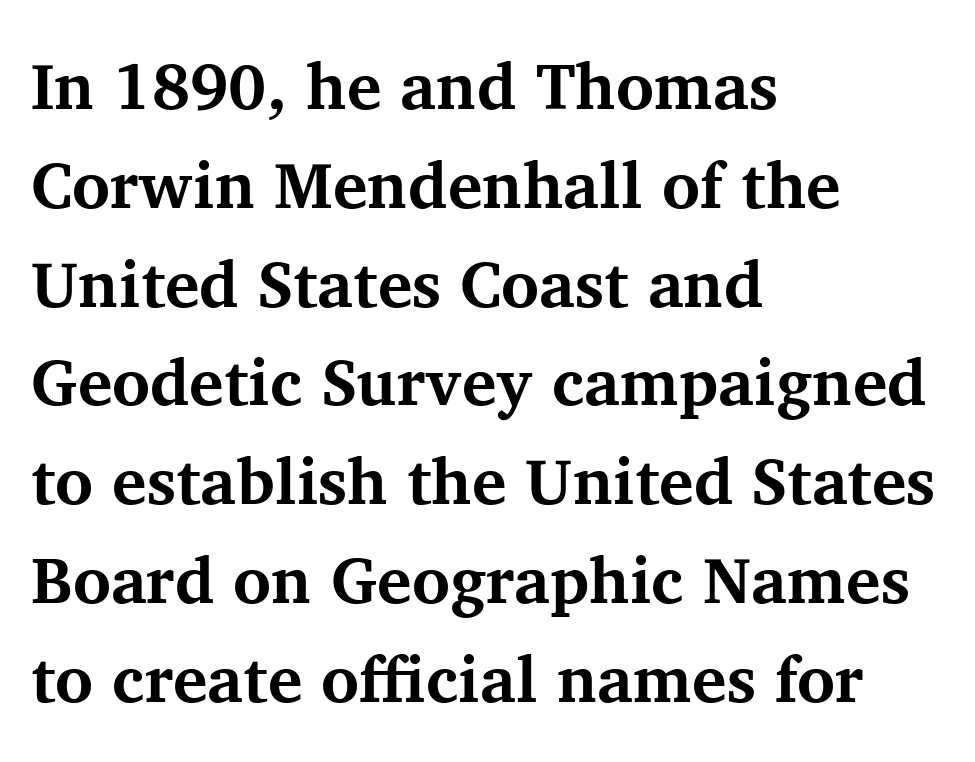
The image shows 65 px bold serif type, upright; set left-aligned, normal line spacing (1.52x), normal letter spacing, not underlined; medium stroke contrast and a medium x-height.
